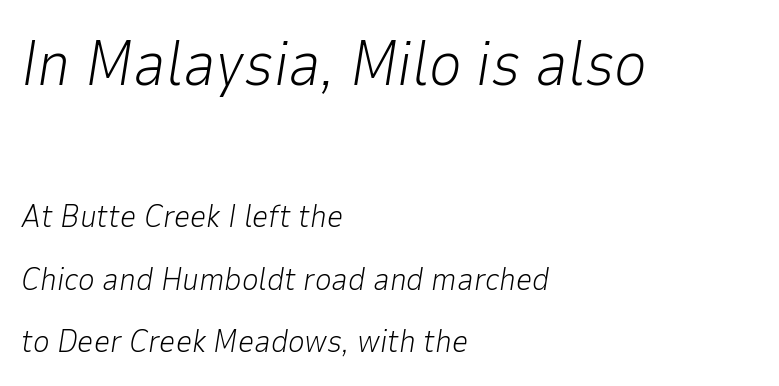
The image shows 63 px light type, italic (leaning right); set left-aligned, loose line spacing (1.95x), normal letter spacing, not underlined; the first (top) block is 1.97x larger; low stroke contrast and a medium x-height.
